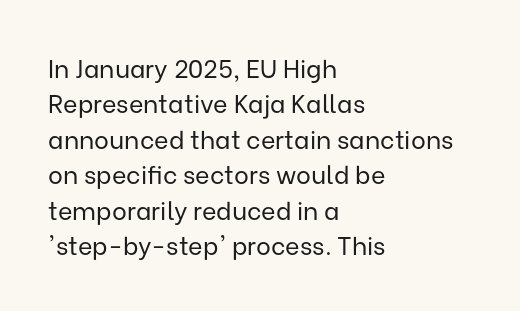
Q: Is the text bold? A: No.
Q: Is the text italic (slanted)? A: No, it is upright.
Q: Is the text underlined? A: No.
Q: How is the paragraph aligned? A: Left-aligned.
Q: Is the spacing between letters normal or unusually wide? A: Normal.
Q: Is the spacing between lines tight, normal or loose? A: Normal.
